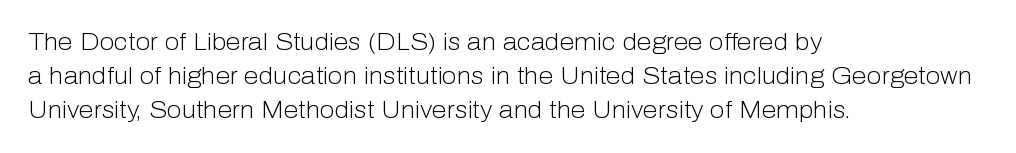
The image shows 24 px text type, upright; set left-aligned, normal line spacing (1.42x), normal letter spacing, not underlined.
